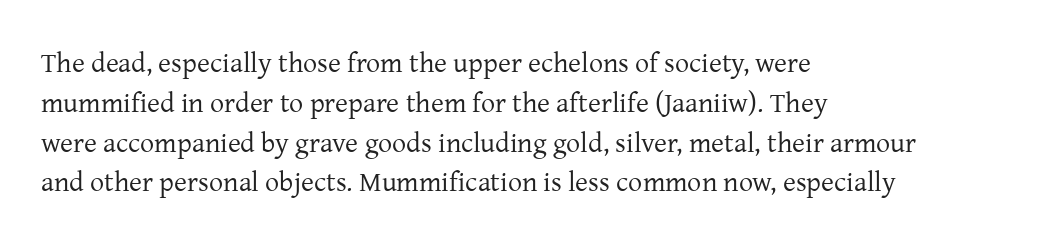
The image shows 28 px regular-weight serif type, upright; set left-aligned, normal line spacing (1.42x), normal letter spacing, not underlined; low stroke contrast and a medium x-height.
